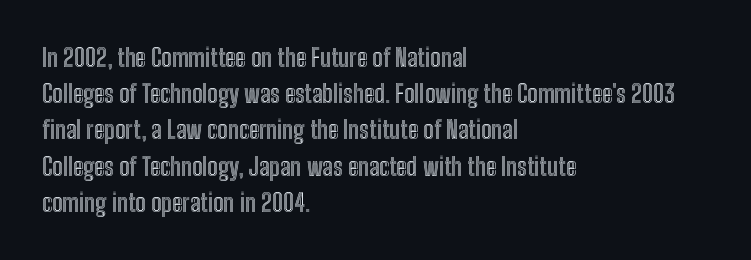
{"italic": "no", "underline": "no", "align": "left", "line_spacing": "normal", "line_spacing_ratio": 1.45, "letter_spacing": "normal", "letter_spacing_em": 0.0, "glyph_px": 25}
